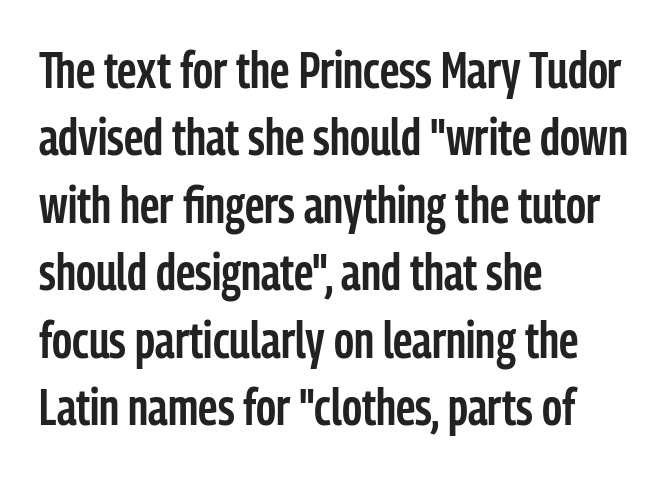
{"serif": "no", "italic": "no", "bold": "semi", "weight": "semibold", "width": "condensed", "stroke_contrast": "low", "x_height": "medium", "monospaced": "no", "underline": "no", "align": "left", "line_spacing": "normal", "line_spacing_ratio": 1.35, "letter_spacing": "normal", "letter_spacing_em": 0.0, "glyph_px": 50}
